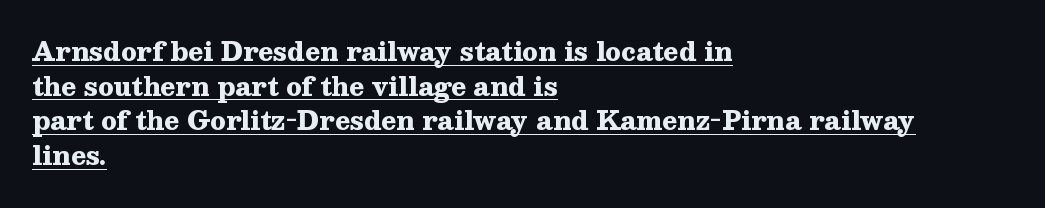
The image shows 25 px bold type, upright; set left-aligned, normal line spacing (1.39x), normal letter spacing, underlined.
